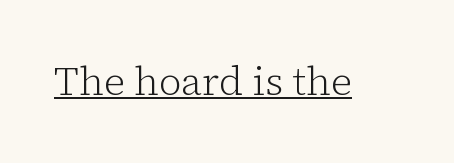
Q: Is the text bold? A: No.
Q: Is the text italic (slanted)? A: No, it is upright.
Q: Is the typeface a serif or a sans-serif typeface? A: Serif.
Q: Is the text underlined? A: Yes.
Q: Is the spacing between letters normal or unusually wide? A: Normal.
Q: Width (condensed, normal, or wide)? A: Normal.
Q: Stroke contrast? A: Low.
Q: x-height? A: Medium.
Q: Monospaced? A: No.
